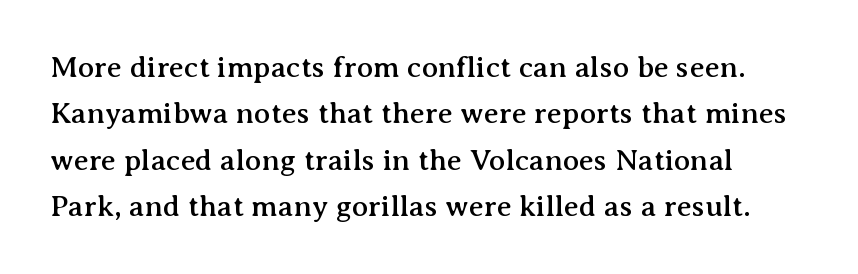
Q: Is the text italic (slanted)? A: No, it is upright.
Q: Is the typeface a serif or a sans-serif typeface? A: Serif.
Q: Is the text underlined? A: No.
Q: Is the spacing between letters normal or unusually wide? A: Normal.
Q: Is the spacing between lines tight, normal or loose? A: Normal.
Q: Width (condensed, normal, or wide)? A: Normal.
Q: Stroke contrast? A: Medium.
Q: x-height? A: Medium.
Q: Monospaced? A: No.
